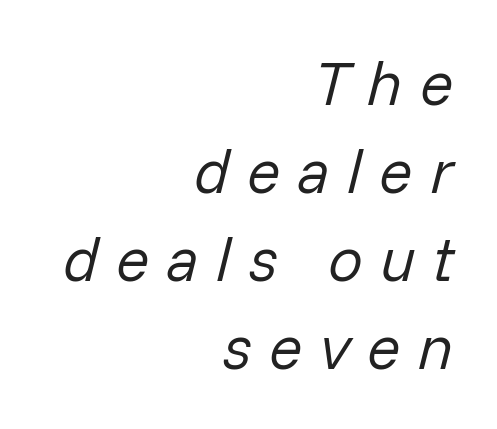
Q: Is the text bold? A: No.
Q: Is the text italic (slanted)? A: Yes, it leans right by about 14 degrees.
Q: Is the text underlined? A: No.
Q: How is the paragraph aligned? A: Right-aligned.
Q: Is the spacing between letters normal or unusually wide? A: Unusually wide.
Q: Is the spacing between lines tight, normal or loose? A: Normal.
Q: Width (condensed, normal, or wide)? A: Normal.
Q: Stroke contrast? A: Low.
Q: x-height? A: Medium.
Q: Monospaced? A: No.
